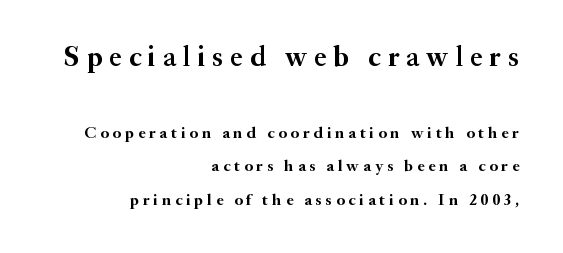
Q: Is the text bold? A: Yes.
Q: Is the text italic (slanted)? A: No, it is upright.
Q: Is the typeface a serif or a sans-serif typeface? A: Serif.
Q: Is the text underlined? A: No.
Q: How is the paragraph aligned? A: Right-aligned.
Q: Is the spacing between letters normal or unusually wide? A: Unusually wide.
Q: Is the spacing between lines tight, normal or loose? A: Loose.
Q: Which block of text is set in a larger size, the first (top) or the second (bottom)? A: The first (top) one.
Q: Width (condensed, normal, or wide)? A: Normal.
Q: Stroke contrast? A: Medium.
Q: x-height? A: Small.
Q: Monospaced? A: No.
